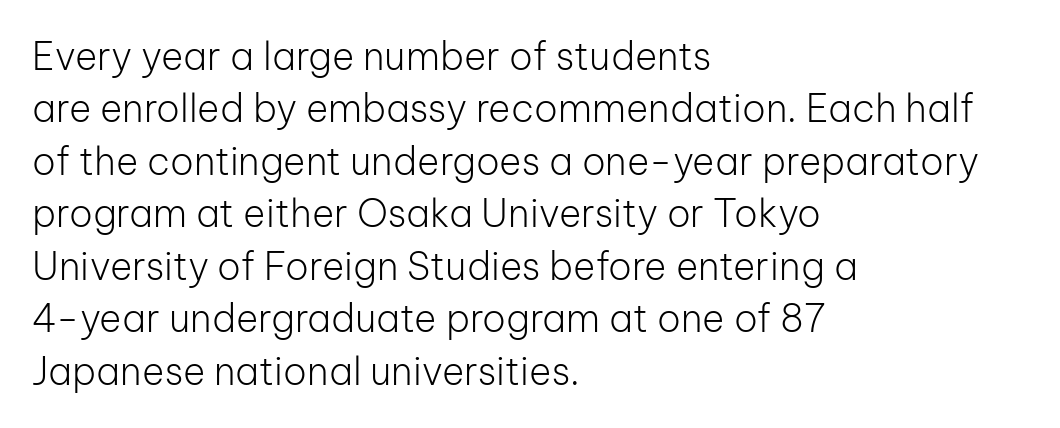
The image shows 38 px light sans-serif type, upright; set left-aligned, normal line spacing (1.38x), normal letter spacing, not underlined; low stroke contrast and a medium x-height.
